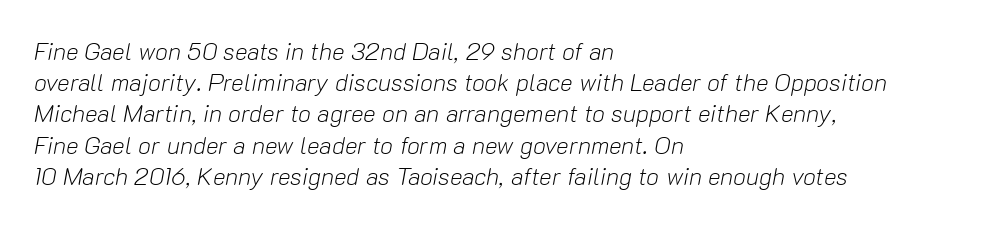
Students, note that the glyphs here touch the page at normal intervals. These lines sit exactly where default settings would place them. Emphasis-style slanted type is in use. The characters are drawn with everyday or finer stroke widths. Caption: multi-line text, flush left, ragged right. The zone under the glyphs is completely vacant.
